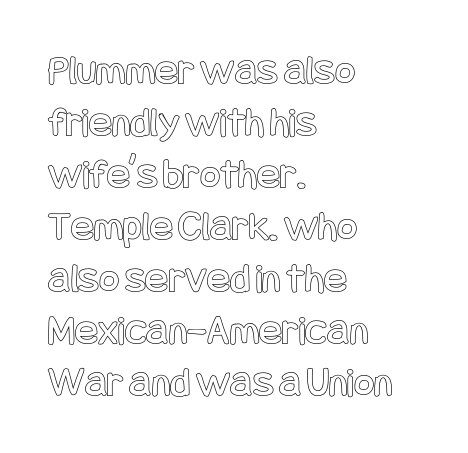
The image shows 43 px condensed type, upright; set left-aligned, line spacing 1.21x, normal letter spacing, not underlined; a large x-height.
